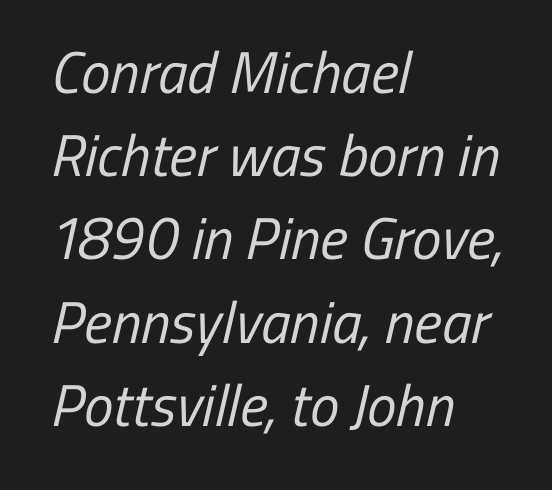
Q: Is the text bold? A: No.
Q: Is the typeface a serif or a sans-serif typeface? A: Sans-serif.
Q: Is the text underlined? A: No.
Q: How is the paragraph aligned? A: Left-aligned.
Q: Is the spacing between letters normal or unusually wide? A: Normal.
Q: Is the spacing between lines tight, normal or loose? A: Normal.
Q: Width (condensed, normal, or wide)? A: Condensed.
Q: Stroke contrast? A: Low.
Q: x-height? A: Medium.
Q: Monospaced? A: No.
